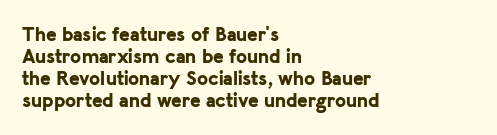
Q: Is the text bold? A: Yes.
Q: Is the text italic (slanted)? A: No, it is upright.
Q: Is the text underlined? A: No.
Q: How is the paragraph aligned? A: Left-aligned.
Q: Is the spacing between letters normal or unusually wide? A: Normal.
Q: Is the spacing between lines tight, normal or loose? A: Tight.
